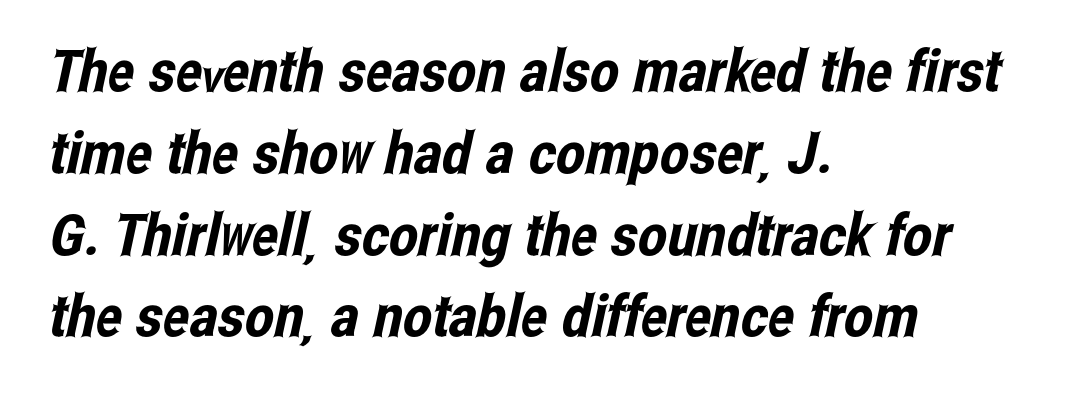
Q: Is the typeface a serif or a sans-serif typeface? A: Sans-serif.
Q: Is the text underlined? A: No.
Q: How is the paragraph aligned? A: Left-aligned.
Q: Is the spacing between letters normal or unusually wide? A: Normal.
Q: Is the spacing between lines tight, normal or loose? A: Normal.
Q: Width (condensed, normal, or wide)? A: Condensed.
Q: Stroke contrast? A: Low.
Q: x-height? A: Medium.
Q: Monospaced? A: No.
